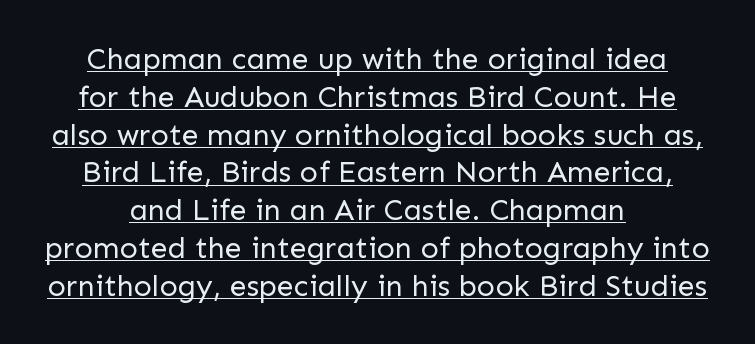
The image shows 30 px regular-weight sans-serif type, upright; set centered, normal line spacing (1.26x), normal letter spacing, underlined; low stroke contrast and a medium x-height.
